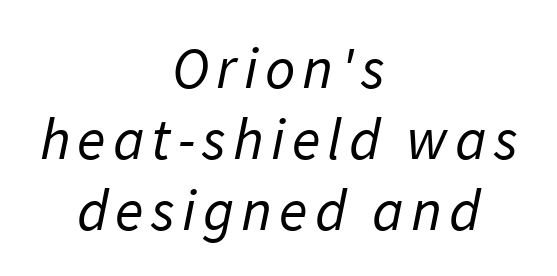
The image shows 59 px regular-weight sans-serif type; set centered, line spacing 1.2x, not underlined; low stroke contrast and a medium x-height.
